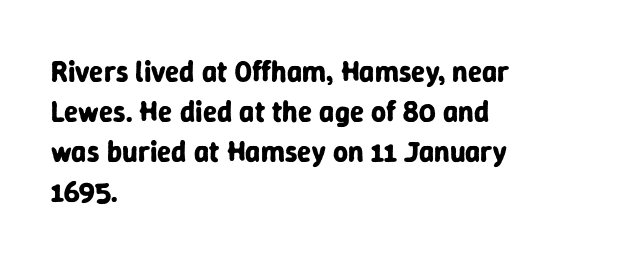
Q: Is the text bold? A: Yes.
Q: Is the text italic (slanted)? A: No, it is upright.
Q: Is the typeface a serif or a sans-serif typeface? A: Sans-serif.
Q: Is the text underlined? A: No.
Q: How is the paragraph aligned? A: Left-aligned.
Q: Is the spacing between letters normal or unusually wide? A: Normal.
Q: Is the spacing between lines tight, normal or loose? A: Normal.
Q: Width (condensed, normal, or wide)? A: Normal.
Q: Stroke contrast? A: Low.
Q: x-height? A: Medium.
Q: Monospaced? A: No.
